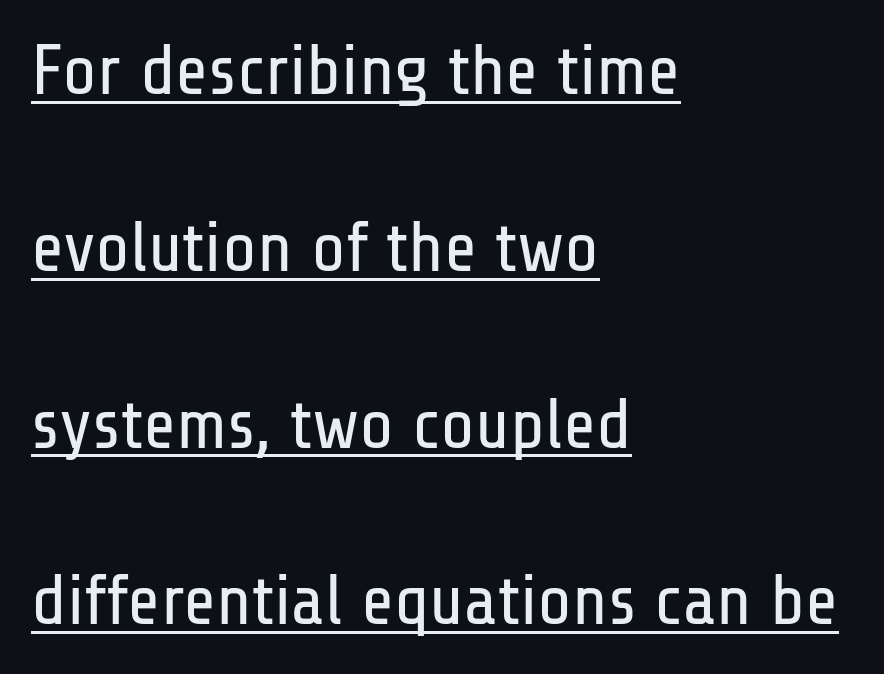
{"serif": "no", "italic": "no", "bold": "no", "weight": "regular", "width": "condensed", "stroke_contrast": "low", "x_height": "medium", "monospaced": "no", "underline": "yes", "align": "left", "line_spacing": "loose", "line_spacing_ratio": 2.49, "letter_spacing": "normal", "letter_spacing_em": 0.0, "glyph_px": 71}
